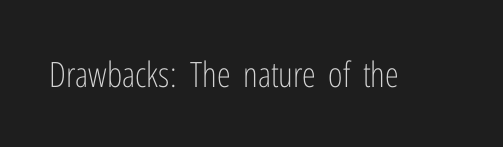
{"serif": "no", "italic": "no", "bold": "no", "weight": "light", "width": "condensed", "stroke_contrast": "low", "x_height": "medium", "monospaced": "no", "underline": "no", "letter_spacing": "normal", "letter_spacing_em": 0.0, "glyph_px": 35}
